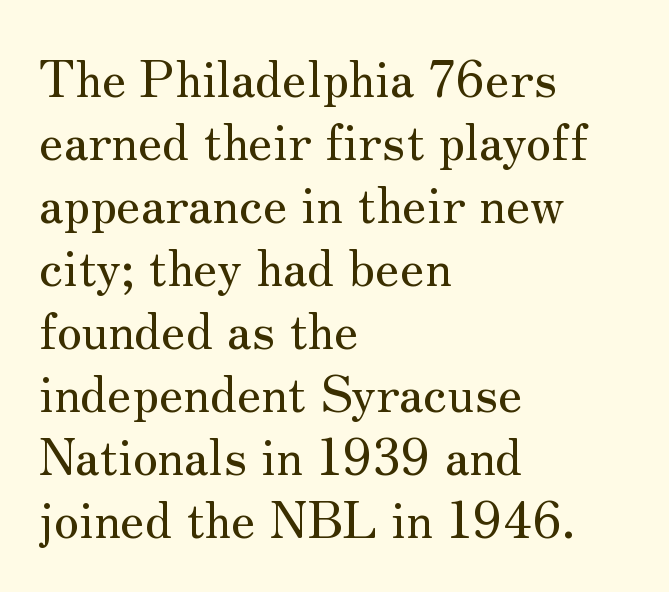
The image shows 50 px serif type, upright; set left-aligned, normal line spacing (1.26x), normal letter spacing, not underlined; medium stroke contrast and a small x-height.
